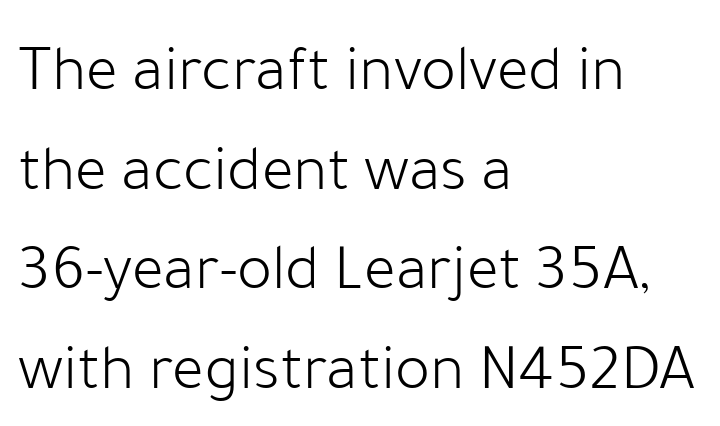
Q: Is the text bold? A: No.
Q: Is the text italic (slanted)? A: No, it is upright.
Q: Is the typeface a serif or a sans-serif typeface? A: Sans-serif.
Q: Is the text underlined? A: No.
Q: How is the paragraph aligned? A: Left-aligned.
Q: Is the spacing between letters normal or unusually wide? A: Normal.
Q: Is the spacing between lines tight, normal or loose? A: Normal.
Q: Width (condensed, normal, or wide)? A: Normal.
Q: Stroke contrast? A: Low.
Q: x-height? A: Medium.
Q: Monospaced? A: No.
